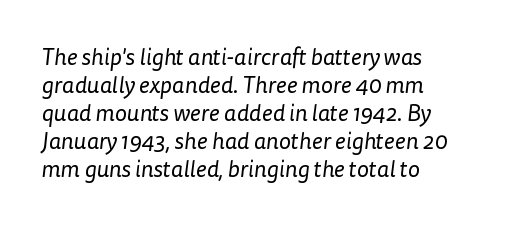
{"bold": "no", "underline": "no", "align": "left", "line_spacing_ratio": 1.22, "letter_spacing": "normal", "letter_spacing_em": 0.0, "glyph_px": 23}
